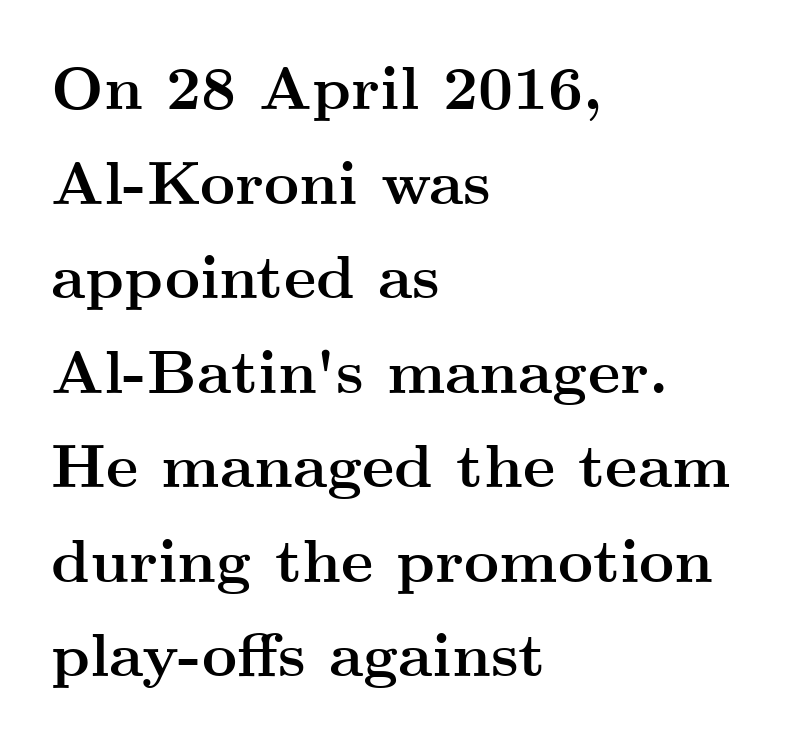
Caption: bold face, heavy strokes. When letters stand straight like this, we call the style roman or upright. How would I describe the line gaps? Plain and ordinary. Is this a fixed-width face? No — the glyphs have proportional, varying widths. Letter spacing: default. The lines in this sample share a left origin and differ only in where they stop.
